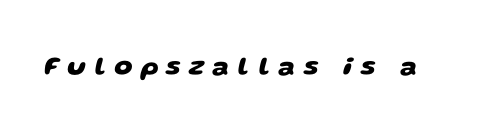
Observe the wide spacing: letters keep a clear distance from each other. Anything drawn beneath the words? Only blank space. Set as a true bold cut, around the 700 mark.
